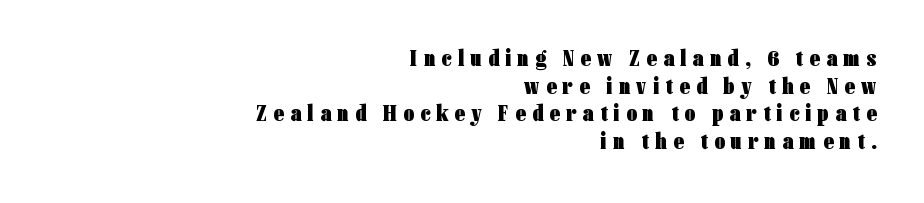
Its strokes are broad and dark, the hallmark of bold type. This rendering features lettering with no underline. The rendering anchors every line to the right-hand side. Display-style spreading of the glyphs; the letterfit is very open. Upright lettering throughout.
